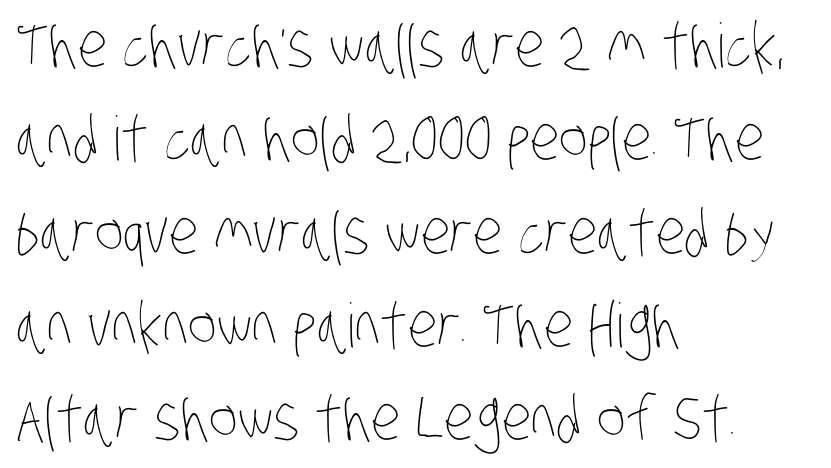
{"bold": "no", "weight": "thin", "width": "condensed", "stroke_contrast": "low", "x_height": "large", "monospaced": "no", "underline": "no", "align": "left", "line_spacing": "normal", "line_spacing_ratio": 1.53, "letter_spacing": "normal", "letter_spacing_em": 0.0, "glyph_px": 61}
